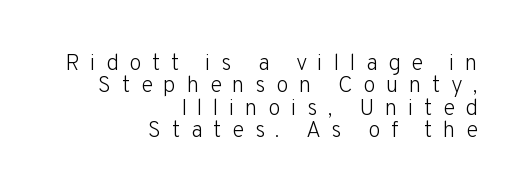
{"italic": "no", "bold": "no", "underline": "no", "align": "right", "line_spacing": "tight", "line_spacing_ratio": 0.97, "letter_spacing": "wide", "letter_spacing_em": 0.45, "glyph_px": 23}
